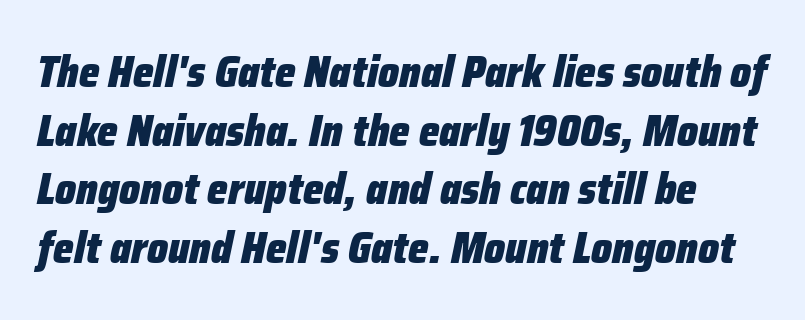
Q: Is the text bold? A: Yes.
Q: Is the text italic (slanted)? A: Yes, it leans right by about 12 degrees.
Q: Is the text underlined? A: No.
Q: Is the spacing between letters normal or unusually wide? A: Normal.
Q: Is the spacing between lines tight, normal or loose? A: Normal.
Q: Width (condensed, normal, or wide)? A: Condensed.
Q: Stroke contrast? A: Low.
Q: x-height? A: Medium.
Q: Monospaced? A: No.
